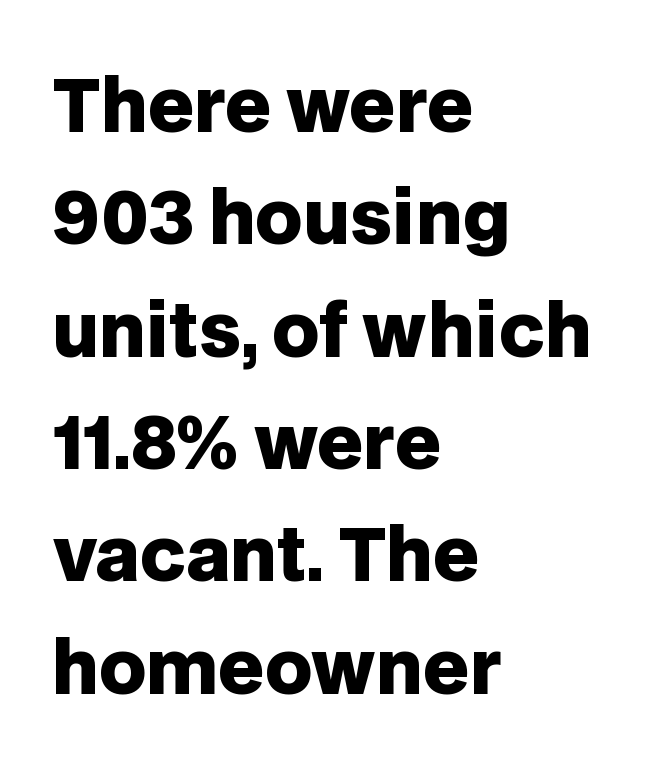
{"serif": "no", "italic": "no", "bold": "yes", "weight": "heavy", "width": "normal", "stroke_contrast": "low", "x_height": "large", "monospaced": "no", "underline": "no", "align": "left", "line_spacing": "normal", "line_spacing_ratio": 1.56, "letter_spacing": "normal", "letter_spacing_em": 0.0, "glyph_px": 72}
